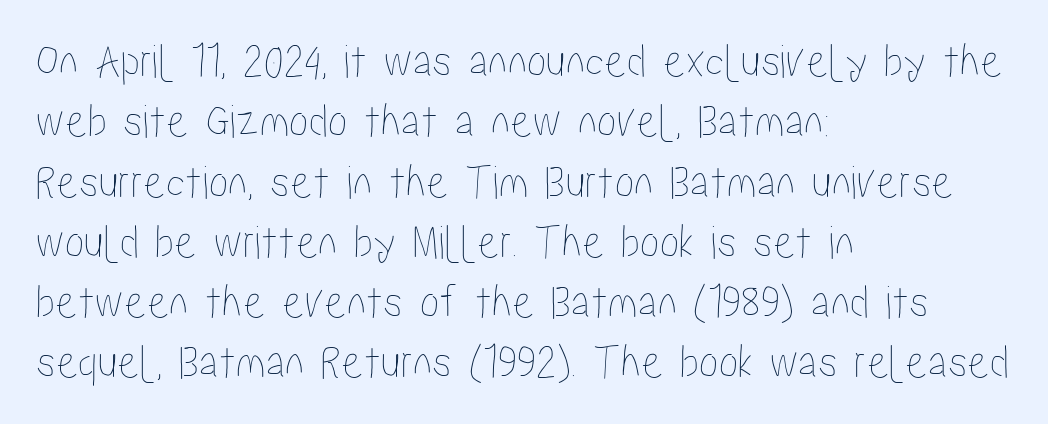
{"italic": "no", "width": "condensed", "stroke_contrast": "low", "x_height": "medium", "monospaced": "no", "underline": "no", "align": "left", "line_spacing_ratio": 1.23, "letter_spacing": "normal", "letter_spacing_em": 0.0, "glyph_px": 49}
